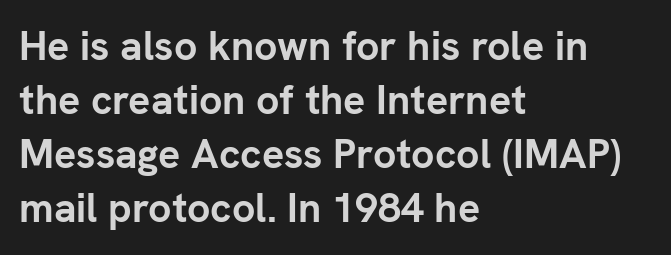
{"serif": "no", "italic": "no", "bold": "yes", "weight": "semibold", "width": "normal", "stroke_contrast": "low", "x_height": "medium", "monospaced": "no", "underline": "no", "align": "left", "line_spacing": "normal", "line_spacing_ratio": 1.32, "letter_spacing": "normal", "letter_spacing_em": 0.0, "glyph_px": 41}
